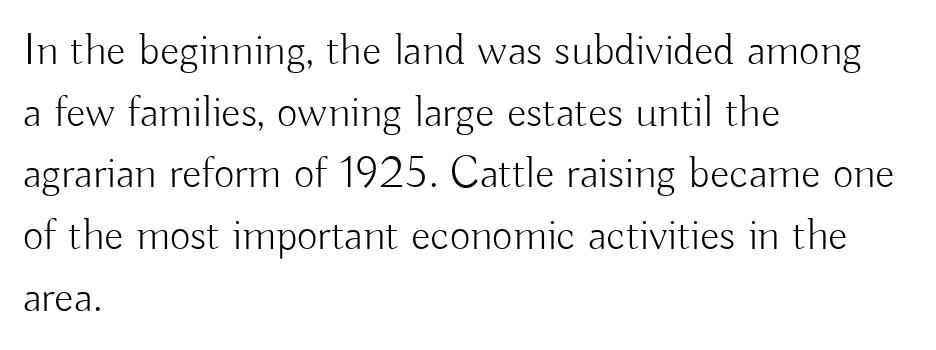
Q: Is the text bold? A: No.
Q: Is the text italic (slanted)? A: No, it is upright.
Q: Is the typeface a serif or a sans-serif typeface? A: Sans-serif.
Q: Is the text underlined? A: No.
Q: How is the paragraph aligned? A: Left-aligned.
Q: Is the spacing between letters normal or unusually wide? A: Normal.
Q: Is the spacing between lines tight, normal or loose? A: Normal.
Q: Width (condensed, normal, or wide)? A: Normal.
Q: Stroke contrast? A: Low.
Q: x-height? A: Small.
Q: Monospaced? A: No.
